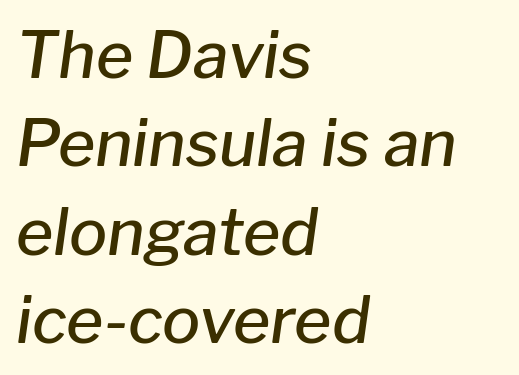
The image shows 64 px semibold type, italic (leaning right); set left-aligned, normal line spacing (1.38x), normal letter spacing, not underlined; low stroke contrast and a medium x-height.
